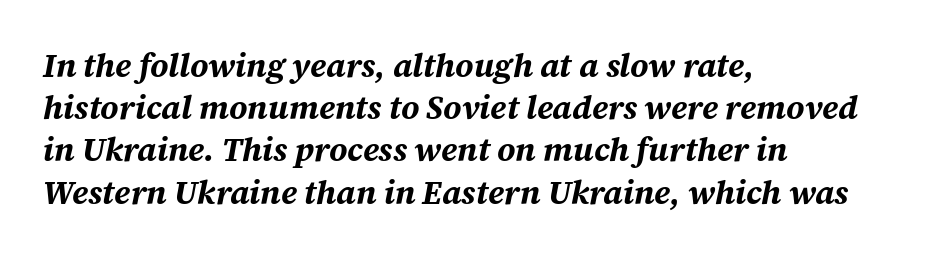
Q: Is the text bold? A: Yes.
Q: Is the text italic (slanted)? A: Yes, it leans right by about 12 degrees.
Q: Is the text underlined? A: No.
Q: How is the paragraph aligned? A: Left-aligned.
Q: Is the spacing between letters normal or unusually wide? A: Normal.
Q: Is the spacing between lines tight, normal or loose? A: Normal.
Q: Width (condensed, normal, or wide)? A: Normal.
Q: Stroke contrast? A: Medium.
Q: x-height? A: Medium.
Q: Monospaced? A: No.
